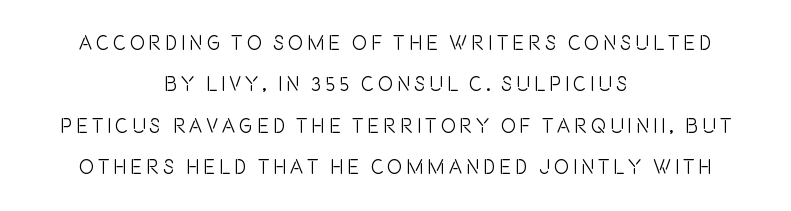
Q: Is the text italic (slanted)? A: No, it is upright.
Q: Is the text underlined? A: No.
Q: How is the paragraph aligned? A: Centered.
Q: Is the spacing between lines tight, normal or loose? A: Loose.
